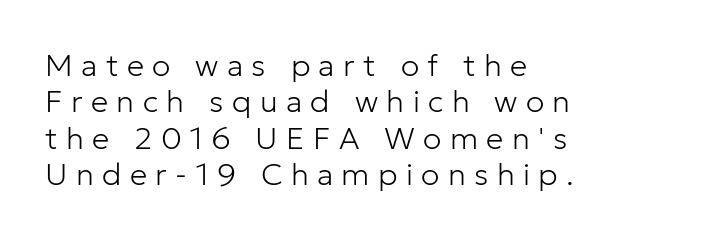
Italic: no, the glyphs are upright roman. No word sits above an underline. The line texture is sparse and dotted thanks to wide tracking. The weight would be labelled regular, book, light, or lighter still.
